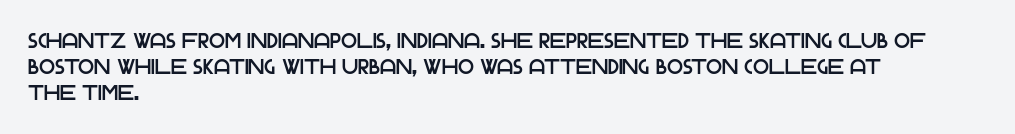
{"italic": "no", "underline": "no", "align": "left", "line_spacing": "normal", "line_spacing_ratio": 1.25, "letter_spacing": "normal", "letter_spacing_em": 0.0, "glyph_px": 21}
